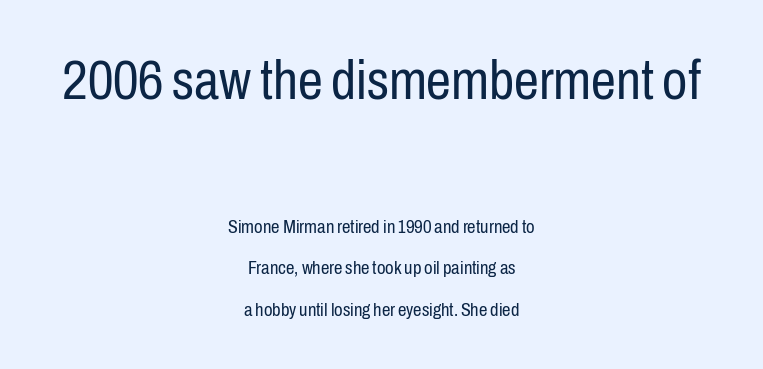
{"serif": "no", "italic": "no", "bold": "no", "weight": "regular", "width": "condensed", "stroke_contrast": "low", "x_height": "medium", "monospaced": "no", "underline": "no", "align": "center", "line_spacing": "loose", "line_spacing_ratio": 2.18, "letter_spacing": "normal", "letter_spacing_em": 0.0, "larger_block": "first", "size_ratio": 2.95, "glyph_px": 56}
